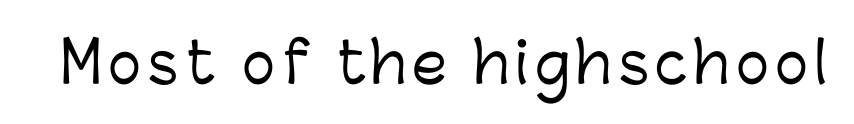
The image shows 56 px sans-serif type, upright; set not underlined; low stroke contrast and a medium x-height.
